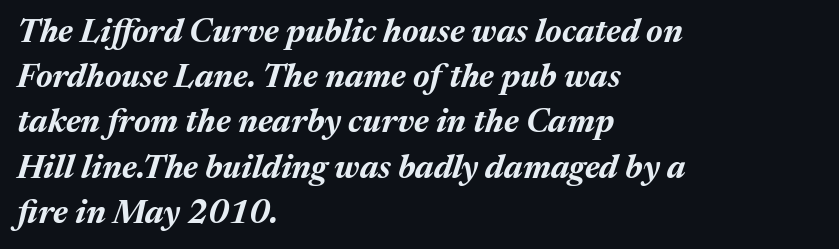
The image shows 33 px bold type, italic (leaning right); set left-aligned, normal line spacing (1.37x), normal letter spacing, not underlined; medium stroke contrast and a medium x-height.
